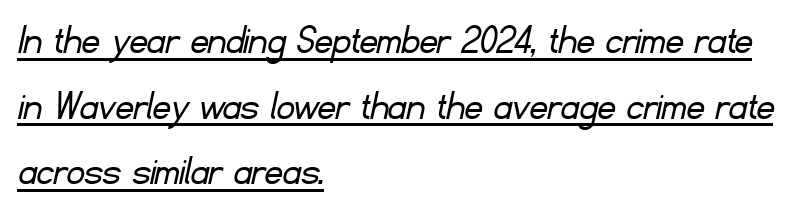
The type family on display is of the sans-serif kind. These lines stack with their left ends in a neat column. Has an underline been added? It has. Line spacing here is normal. The rendering keeps characters at their native spacing. These lines are rendered in a variable-pitch font.
